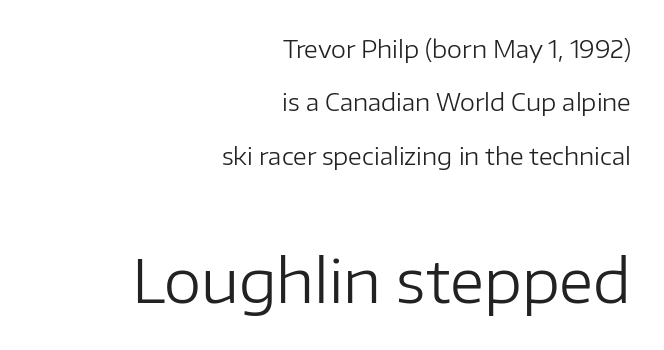
Q: Is the text bold? A: No.
Q: Is the text italic (slanted)? A: No, it is upright.
Q: Is the typeface a serif or a sans-serif typeface? A: Sans-serif.
Q: Is the text underlined? A: No.
Q: How is the paragraph aligned? A: Right-aligned.
Q: Is the spacing between letters normal or unusually wide? A: Normal.
Q: Is the spacing between lines tight, normal or loose? A: Loose.
Q: Which block of text is set in a larger size, the first (top) or the second (bottom)? A: The second (bottom) one.
Q: Width (condensed, normal, or wide)? A: Normal.
Q: Stroke contrast? A: Low.
Q: x-height? A: Medium.
Q: Monospaced? A: No.
